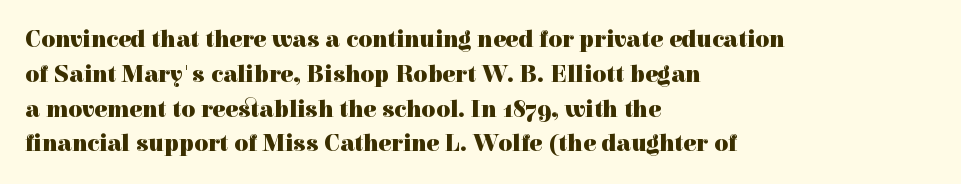
Q: Is the text bold? A: Yes.
Q: Is the text italic (slanted)? A: No, it is upright.
Q: Is the text underlined? A: No.
Q: How is the paragraph aligned? A: Left-aligned.
Q: Is the spacing between letters normal or unusually wide? A: Normal.
Q: Is the spacing between lines tight, normal or loose? A: Normal.
